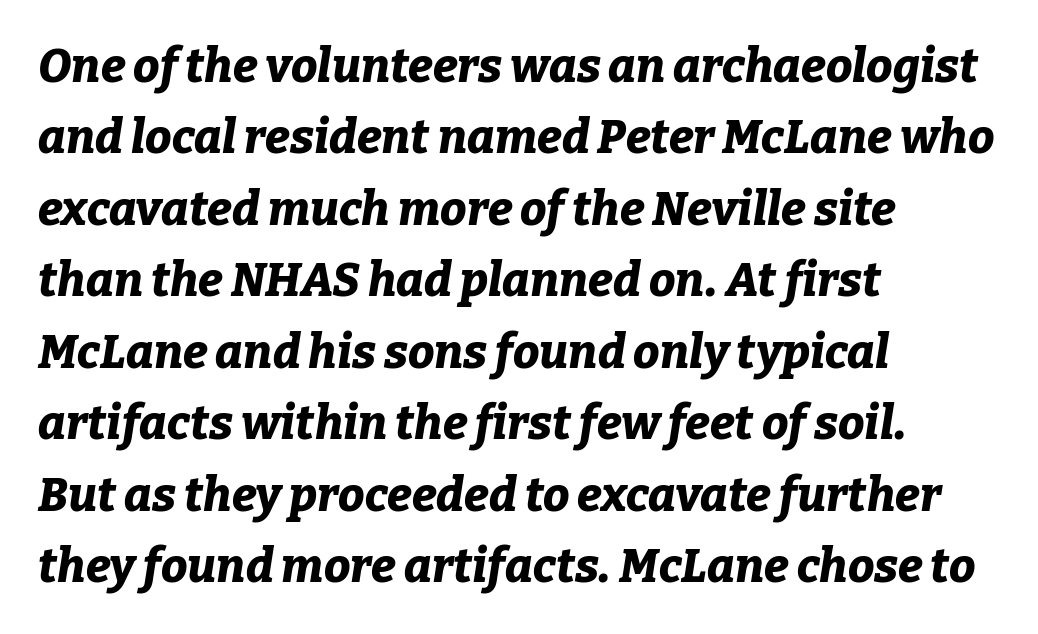
Line spacing here is normal. Check under the words: just untouched page. The letters advance in unequal steps, a hallmark of proportional type. The paragraph shown leans on its left margin. Standard letterfit; no display-style spreading of the glyphs. Look at the stroke-to-counter ratio: heavy, a bold.
